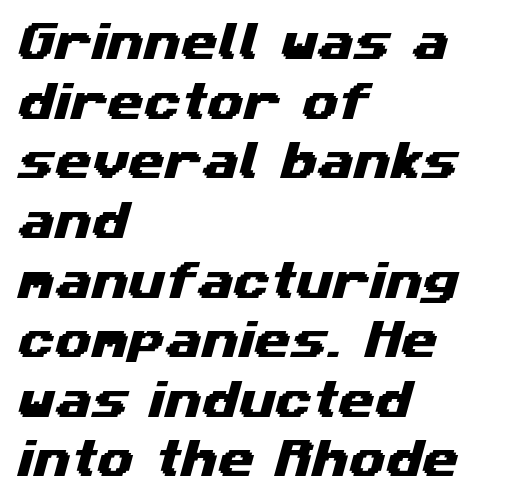
There is no visible air inserted between adjacent glyphs. Is this a fixed-width face? No — the glyphs have proportional, varying widths. Is the block centered? No — it sits flush against the left margin. A sans-serif font was chosen for this passage. The rendering uses a moderate line-height, typical for paragraphs. Rule under the text: the space is simply empty.
